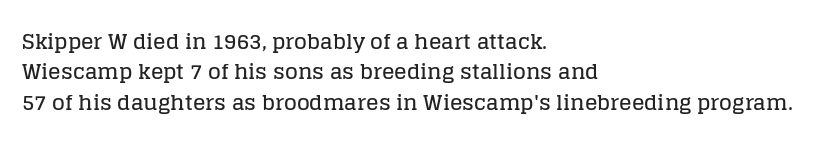
The image shows 21 px text type, upright; set left-aligned, normal line spacing (1.45x), normal letter spacing, not underlined.
